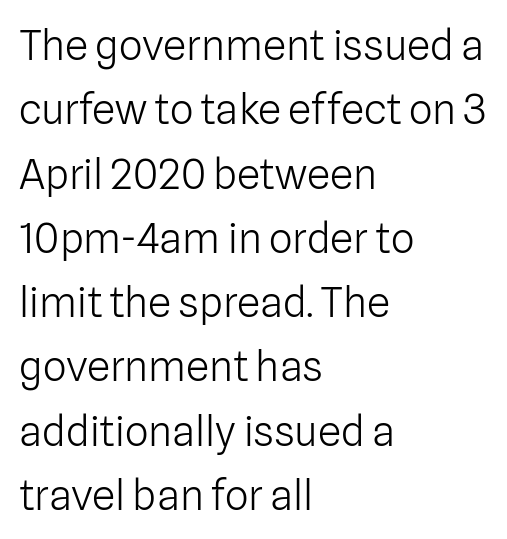
Q: Is the text bold? A: No.
Q: Is the text italic (slanted)? A: No, it is upright.
Q: Is the typeface a serif or a sans-serif typeface? A: Sans-serif.
Q: Is the text underlined? A: No.
Q: How is the paragraph aligned? A: Left-aligned.
Q: Is the spacing between letters normal or unusually wide? A: Normal.
Q: Is the spacing between lines tight, normal or loose? A: Normal.
Q: Width (condensed, normal, or wide)? A: Normal.
Q: Stroke contrast? A: Low.
Q: x-height? A: Medium.
Q: Monospaced? A: No.
